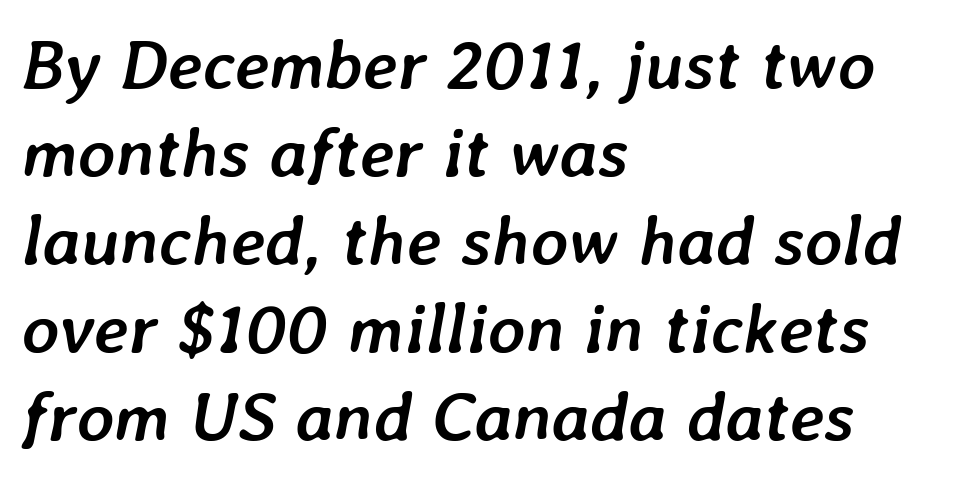
Notice how thick the strokes are: this is what a full bold looks like. The letters advance in unequal steps, a hallmark of proportional type. The lines in this sample share a left origin and differ only in where they stop. The gap between lines stays unmarked. Designer's note — italics engaged. The passage shown has conventional tracking throughout.
